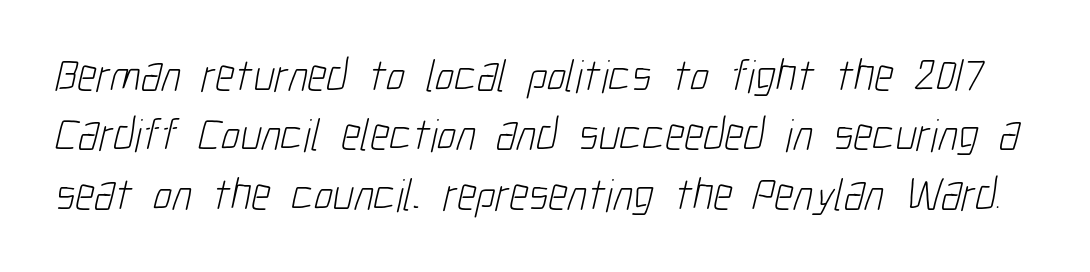
Q: Is the text bold? A: No.
Q: Is the typeface a serif or a sans-serif typeface? A: Sans-serif.
Q: Is the text underlined? A: No.
Q: Is the spacing between letters normal or unusually wide? A: Normal.
Q: Is the spacing between lines tight, normal or loose? A: Normal.
Q: Width (condensed, normal, or wide)? A: Condensed.
Q: Stroke contrast? A: Low.
Q: x-height? A: Medium.
Q: Monospaced? A: No.
